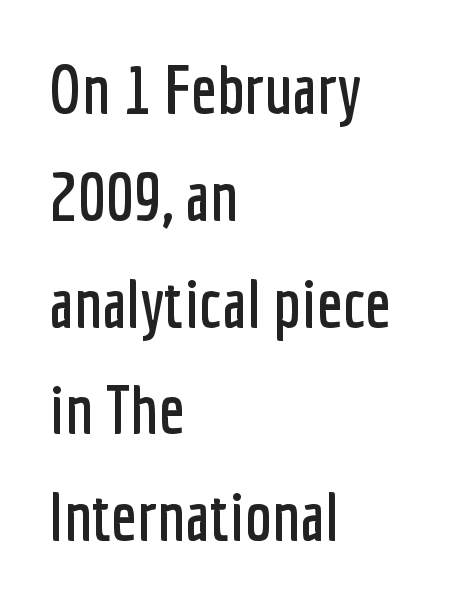
This sample has the flowing, uneven cadence of proportional lettering. Regarding leading, the lines here are spaced in the standard way. Upright lettering throughout. The passage shown has conventional tracking throughout.
